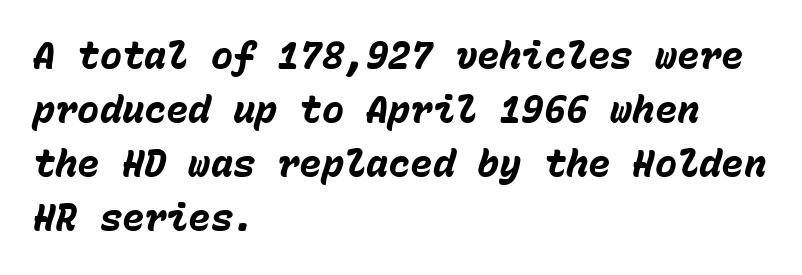
Q: Is the text bold? A: Yes.
Q: Is the text italic (slanted)? A: Yes, it leans right by about 15 degrees.
Q: Is the text underlined? A: No.
Q: How is the paragraph aligned? A: Left-aligned.
Q: Is the spacing between letters normal or unusually wide? A: Normal.
Q: Is the spacing between lines tight, normal or loose? A: Normal.
Q: Width (condensed, normal, or wide)? A: Normal.
Q: Stroke contrast? A: Low.
Q: x-height? A: Medium.
Q: Monospaced? A: Yes.
